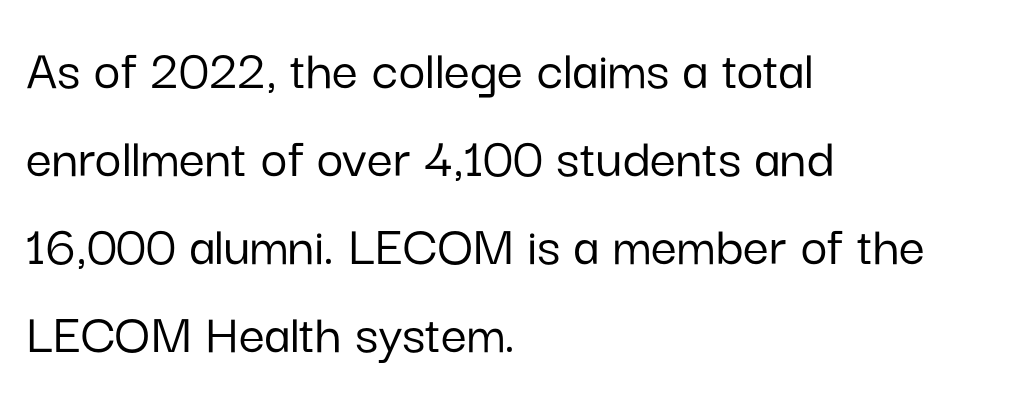
Is the letter spacing exaggerated? No — it looks like the ordinary default. The rendering anchors every line to the left-hand side. Compared with typical paragraphs, the rows here are spaced about the same. The rendering uses natural spacing where letterforms have individual widths. The type sits square on the baseline with zero lean.
